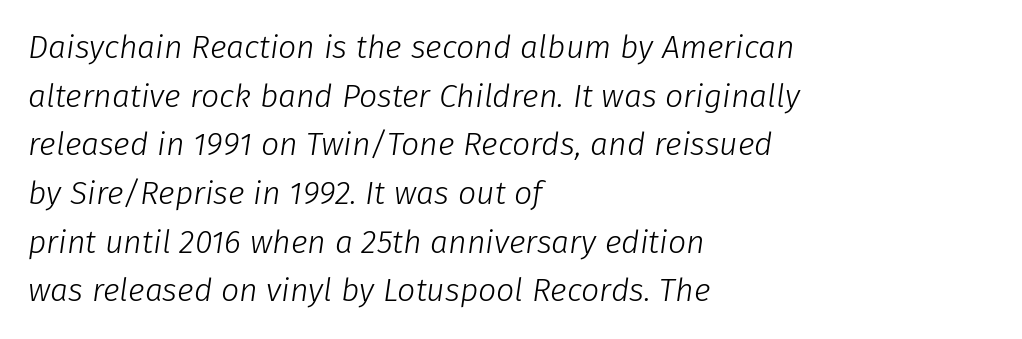
The image shows 32 px light type, italic (leaning right); set left-aligned, normal line spacing (1.52x), normal letter spacing, not underlined; low stroke contrast and a medium x-height.
